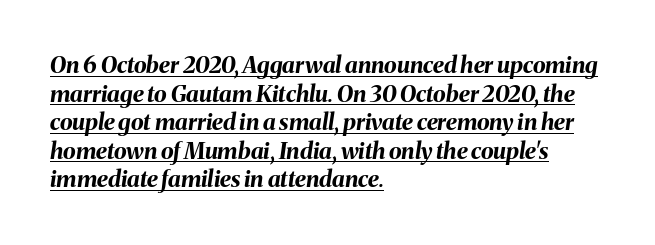
This sample uses an oblique cut, with every glyph tilted off the vertical. Set as a true bold cut, around the 700 mark. Is the letter spacing exaggerated? No — it looks like the ordinary default. Teacher's note: observe the even left margin — that is flush-left alignment.
